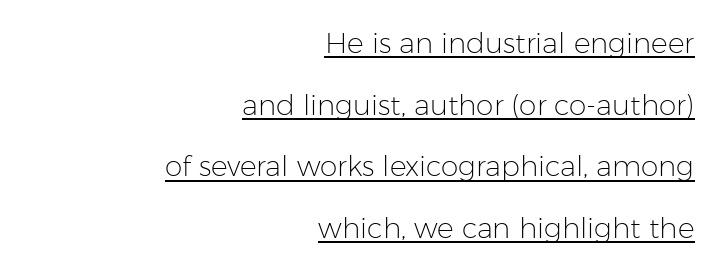
Observe the ordinary spacing: letters are neighbours, not strangers. Looks like someone drew a line under every word here. What's the leading like? Stretched, with rows far apart. Weight: regular or lighter. The setting favours the right margin, as signatures and pull-quotes sometimes do.
